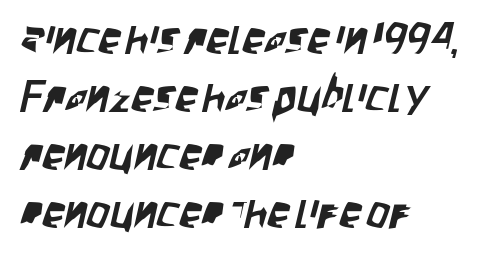
{"serif": "no", "width": "condensed", "stroke_contrast": "low", "x_height": "large", "monospaced": "no", "underline": "no", "align": "left", "line_spacing": "normal", "line_spacing_ratio": 1.29, "letter_spacing": "normal", "letter_spacing_em": 0.0, "glyph_px": 45}
